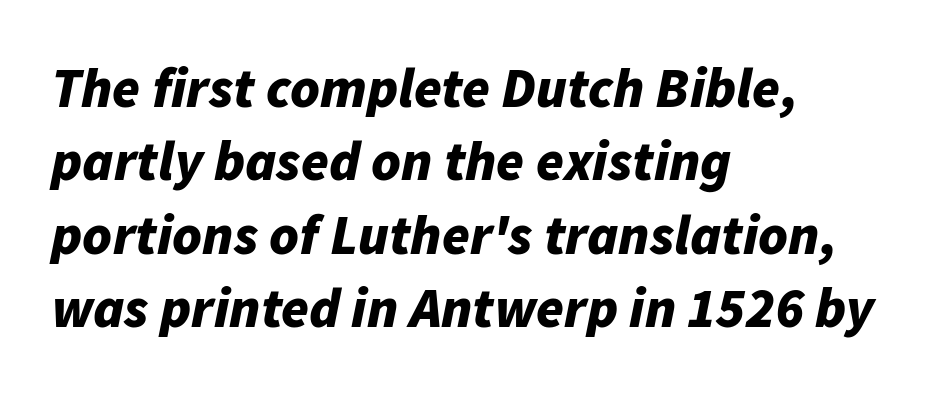
{"italic": "yes", "lean": "right", "slant_degrees": 11, "bold": "yes", "weight": "bold", "width": "normal", "stroke_contrast": "low", "x_height": "medium", "monospaced": "no", "underline": "no", "align": "left", "line_spacing": "normal", "line_spacing_ratio": 1.31, "letter_spacing": "normal", "letter_spacing_em": 0.0, "glyph_px": 56}
